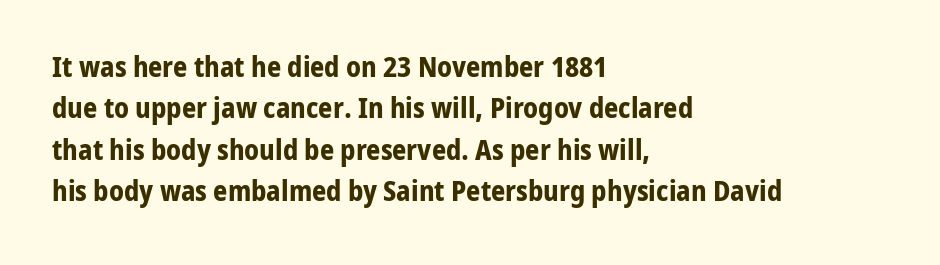
Q: Is the text bold? A: Yes.
Q: Is the text italic (slanted)? A: No, it is upright.
Q: Is the typeface a serif or a sans-serif typeface? A: Sans-serif.
Q: Is the text underlined? A: No.
Q: How is the paragraph aligned? A: Left-aligned.
Q: Is the spacing between letters normal or unusually wide? A: Normal.
Q: Is the spacing between lines tight, normal or loose? A: Normal.
Q: Width (condensed, normal, or wide)? A: Normal.
Q: Stroke contrast? A: Low.
Q: x-height? A: Medium.
Q: Monospaced? A: No.
